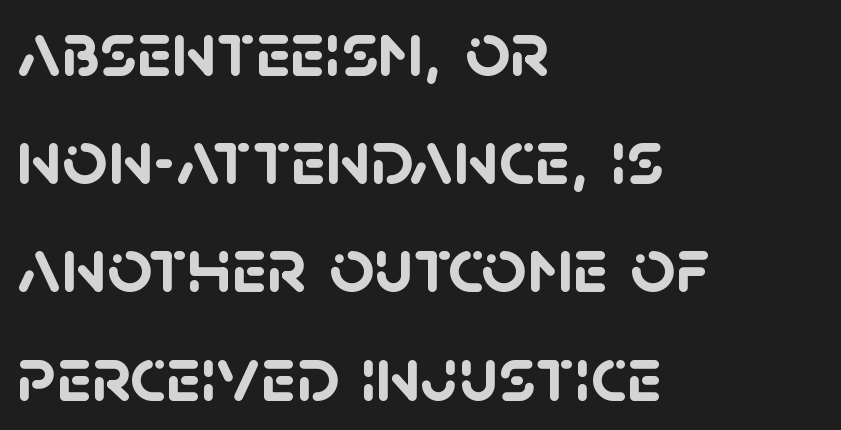
Q: Is the text bold? A: Yes.
Q: Is the typeface a serif or a sans-serif typeface? A: Sans-serif.
Q: Is the text underlined? A: No.
Q: How is the paragraph aligned? A: Left-aligned.
Q: Is the spacing between letters normal or unusually wide? A: Normal.
Q: Is the spacing between lines tight, normal or loose? A: Normal.
Q: Width (condensed, normal, or wide)? A: Normal.
Q: Stroke contrast? A: Low.
Q: x-height? A: Large.
Q: Monospaced? A: No.
